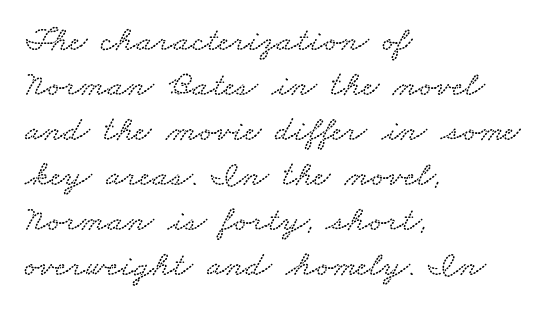
The image shows 36 px wide type; set left-aligned, normal line spacing (1.25x), normal letter spacing, not underlined; low stroke contrast and a small x-height.
